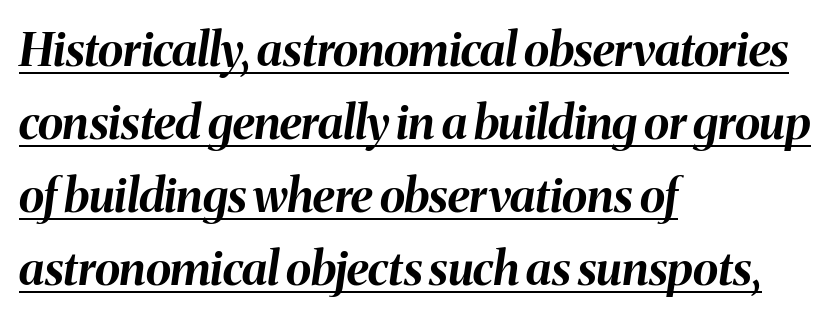
{"italic": "yes", "lean": "right", "slant_degrees": 8, "bold": "yes", "weight": "bold", "width": "normal", "stroke_contrast": "medium", "x_height": "medium", "monospaced": "no", "underline": "yes", "align": "left", "line_spacing": "normal", "line_spacing_ratio": 1.55, "letter_spacing": "normal", "letter_spacing_em": 0.0, "glyph_px": 47}
